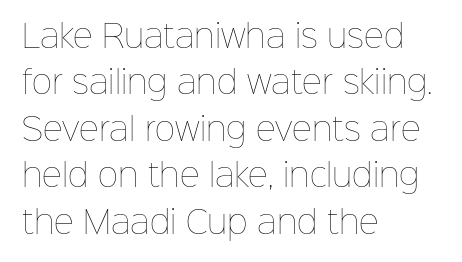
Q: Is the text bold? A: No.
Q: Is the text italic (slanted)? A: No, it is upright.
Q: Is the text underlined? A: No.
Q: How is the paragraph aligned? A: Left-aligned.
Q: Is the spacing between letters normal or unusually wide? A: Normal.
Q: Is the spacing between lines tight, normal or loose? A: Normal.
Q: Width (condensed, normal, or wide)? A: Normal.
Q: Stroke contrast? A: Low.
Q: x-height? A: Medium.
Q: Monospaced? A: No.
